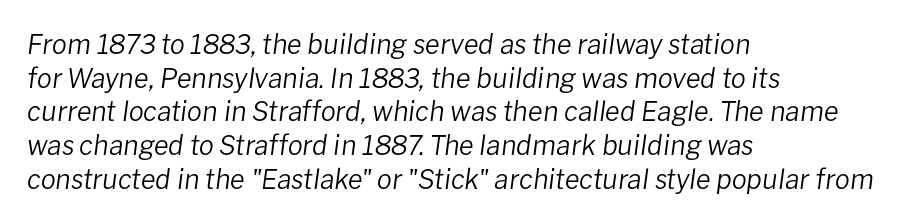
These lines were composed using italics. Caption: multi-line text, flush left, ragged right. In terms of leading, this rendering sits right in the middle. The gaps between neighbouring characters are ordinary and unremarkable.
